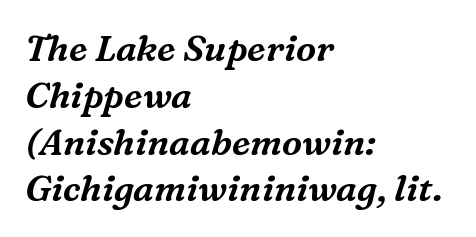
The passage shown is not underscored anywhere. The glyphs in this specimen are seriffed. The rendering applies a slant to the glyphs. The rendering anchors every line to the left-hand side. Do the characters align in a grid? No, the font is proportional. This sample uses plain, unmodified letter spacing.
